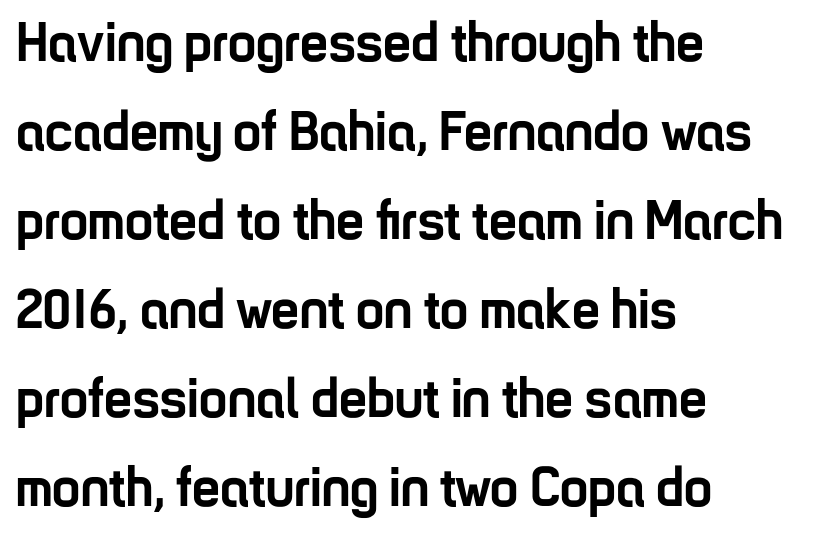
Q: Is the text bold? A: Yes.
Q: Is the text italic (slanted)? A: No, it is upright.
Q: Is the typeface a serif or a sans-serif typeface? A: Sans-serif.
Q: Is the text underlined? A: No.
Q: How is the paragraph aligned? A: Left-aligned.
Q: Is the spacing between letters normal or unusually wide? A: Normal.
Q: Is the spacing between lines tight, normal or loose? A: Normal.
Q: Width (condensed, normal, or wide)? A: Condensed.
Q: Stroke contrast? A: Low.
Q: x-height? A: Medium.
Q: Monospaced? A: No.
